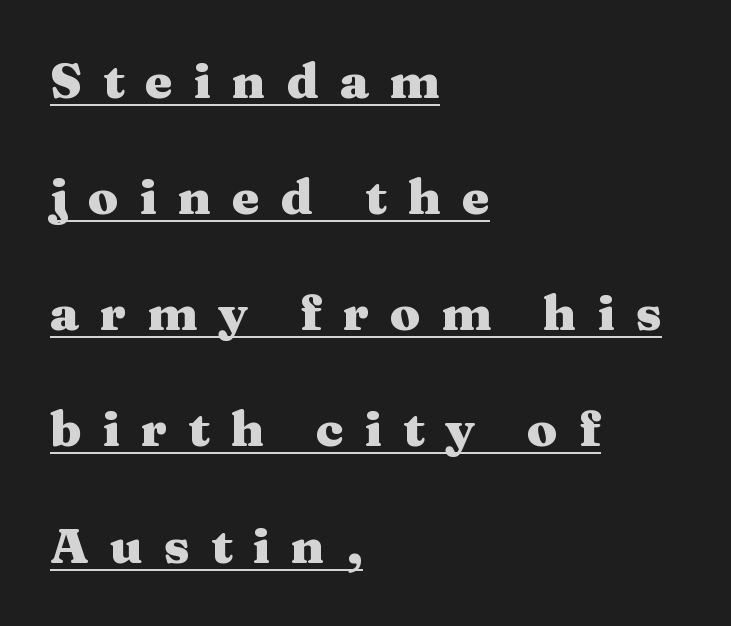
{"serif": "yes", "italic": "no", "bold": "yes", "weight": "heavy", "width": "wide", "stroke_contrast": "medium", "x_height": "medium", "monospaced": "no", "underline": "yes", "align": "left", "line_spacing": "loose", "line_spacing_ratio": 2.37, "letter_spacing": "wide", "letter_spacing_em": 0.43, "glyph_px": 49}
